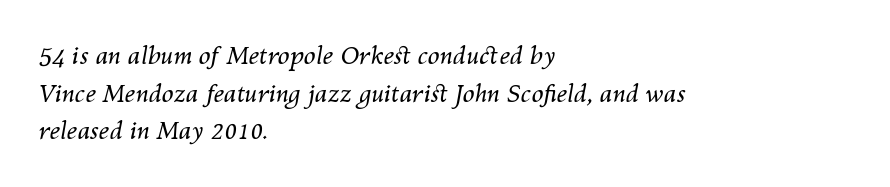
The image shows 24 px text type, italic (leaning right); set left-aligned, normal line spacing (1.57x), normal letter spacing, not underlined.
